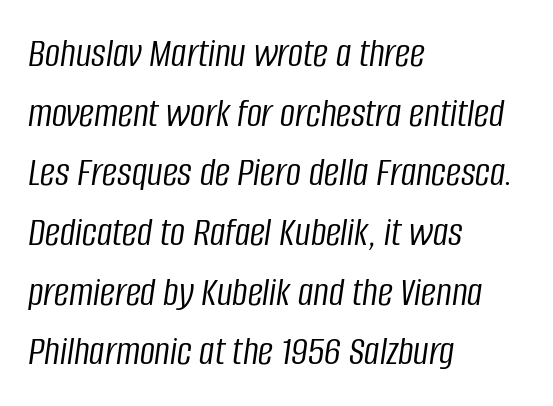
The image shows 42 px light, condensed type, italic (leaning right); set left-aligned, normal line spacing (1.42x), normal letter spacing, not underlined; low stroke contrast and a large x-height.
